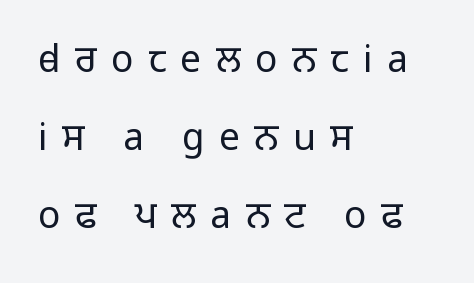
Q: Is the text bold? A: No.
Q: Is the text italic (slanted)? A: No, it is upright.
Q: Is the typeface a serif or a sans-serif typeface? A: Sans-serif.
Q: Is the text underlined? A: No.
Q: How is the paragraph aligned? A: Left-aligned.
Q: Is the spacing between letters normal or unusually wide? A: Unusually wide.
Q: Is the spacing between lines tight, normal or loose? A: Loose.
Q: Width (condensed, normal, or wide)? A: Normal.
Q: Stroke contrast? A: Low.
Q: x-height? A: Medium.
Q: Monospaced? A: No.
